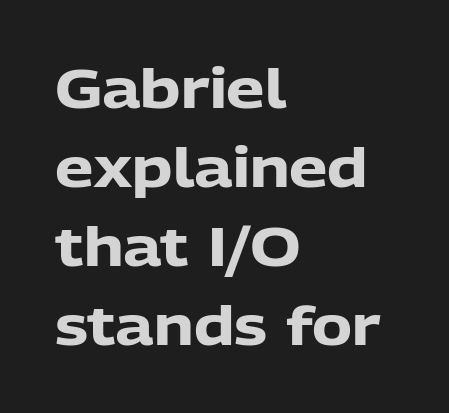
Q: Is the text bold? A: Yes.
Q: Is the text italic (slanted)? A: No, it is upright.
Q: Is the typeface a serif or a sans-serif typeface? A: Sans-serif.
Q: Is the text underlined? A: No.
Q: How is the paragraph aligned? A: Left-aligned.
Q: Is the spacing between letters normal or unusually wide? A: Normal.
Q: Is the spacing between lines tight, normal or loose? A: Normal.
Q: Width (condensed, normal, or wide)? A: Normal.
Q: Stroke contrast? A: Low.
Q: x-height? A: Medium.
Q: Monospaced? A: No.
